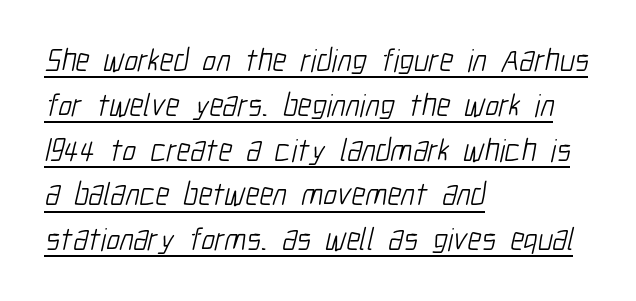
{"serif": "no", "bold": "no", "weight": "light", "width": "condensed", "stroke_contrast": "low", "x_height": "medium", "monospaced": "no", "underline": "yes", "align": "left", "line_spacing": "normal", "line_spacing_ratio": 1.4, "letter_spacing": "normal", "letter_spacing_em": 0.0, "glyph_px": 32}
